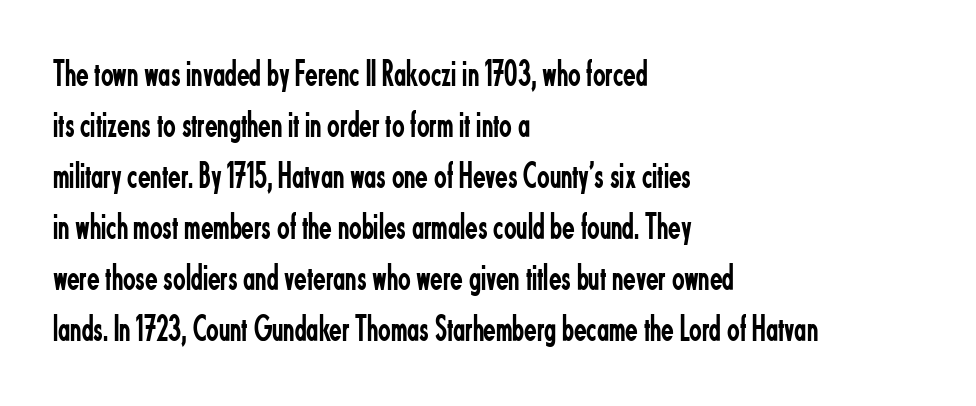
{"serif": "no", "italic": "no", "bold": "no", "weight": "regular", "width": "condensed", "stroke_contrast": "low", "x_height": "small", "monospaced": "no", "underline": "no", "align": "left", "line_spacing": "normal", "line_spacing_ratio": 1.38, "letter_spacing": "normal", "letter_spacing_em": 0.0, "glyph_px": 37}
